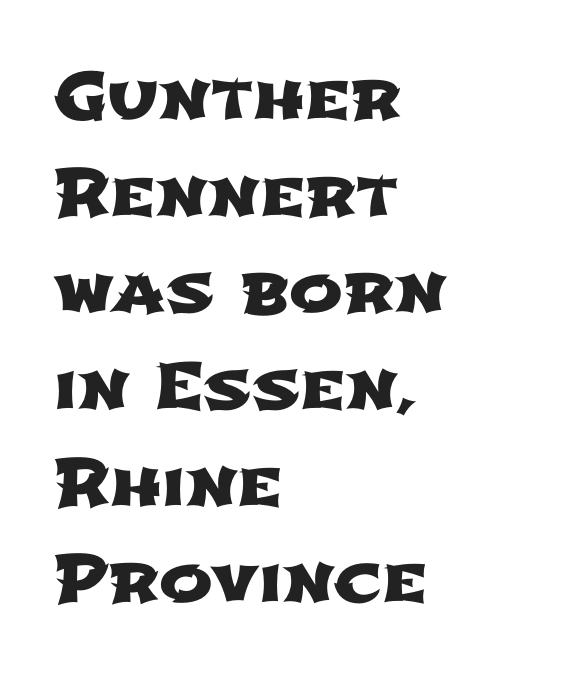
Q: Is the typeface a serif or a sans-serif typeface? A: Sans-serif.
Q: Is the text underlined? A: No.
Q: How is the paragraph aligned? A: Left-aligned.
Q: Is the spacing between letters normal or unusually wide? A: Normal.
Q: Is the spacing between lines tight, normal or loose? A: Normal.
Q: Width (condensed, normal, or wide)? A: Wide.
Q: Stroke contrast? A: Low.
Q: x-height? A: Medium.
Q: Monospaced? A: No.
